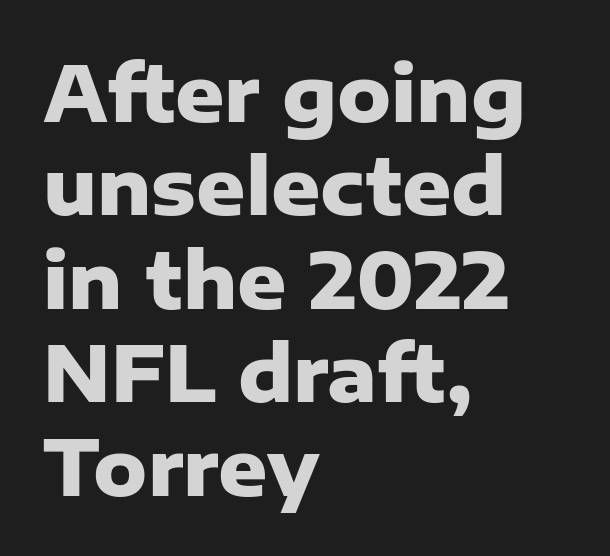
Tracking value appears to be zero — textbook default spacing. Underline: absent. Line starts are locked; line ends wander. No feet cap the strokes, marking this as sans-serif type. The lettering holds an erect, upright posture throughout.
